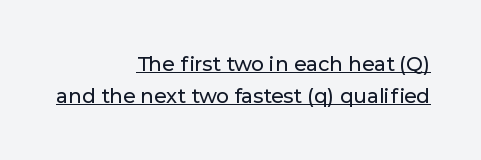
The image shows 20 px text type, upright; set right-aligned, normal line spacing (1.6x), normal letter spacing, underlined.
